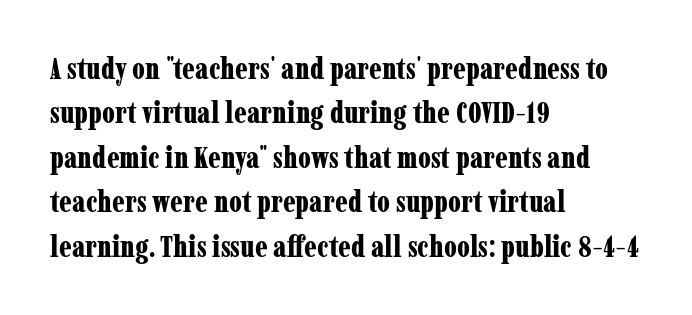
No word sits above an underline. Do the characters align in a grid? No, the font is proportional. Notice how descenders clear the ascenders below comfortably — that's standard leading. Stroke thickness is high; the sample reads as a true bold. The font's upright variant was chosen for this text.
